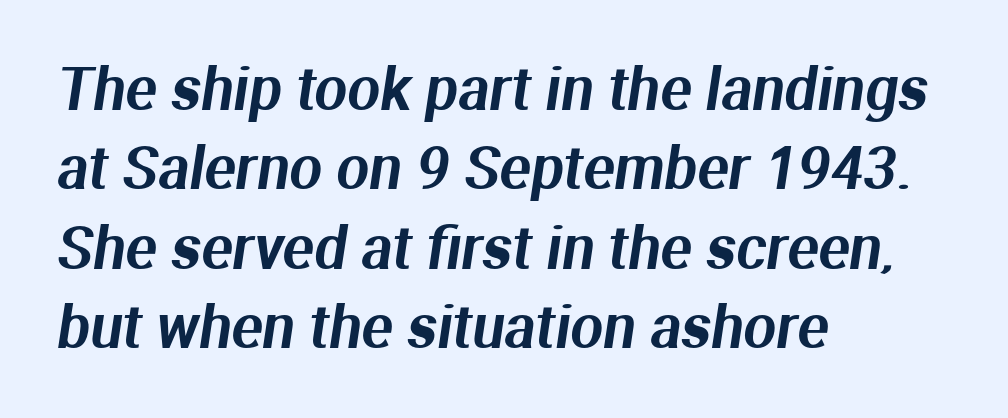
{"serif": "no", "width": "normal", "stroke_contrast": "medium", "x_height": "medium", "monospaced": "no", "underline": "no", "align": "left", "line_spacing": "normal", "line_spacing_ratio": 1.37, "letter_spacing": "normal", "letter_spacing_em": 0.0, "glyph_px": 58}
